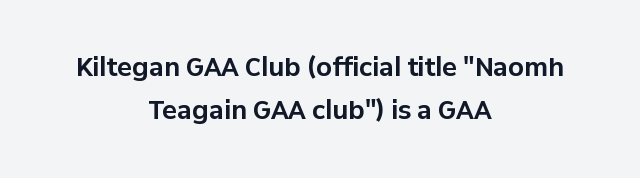
Q: Is the text bold? A: Yes.
Q: Is the text italic (slanted)? A: No, it is upright.
Q: Is the text underlined? A: No.
Q: How is the paragraph aligned? A: Centered.
Q: Is the spacing between letters normal or unusually wide? A: Normal.
